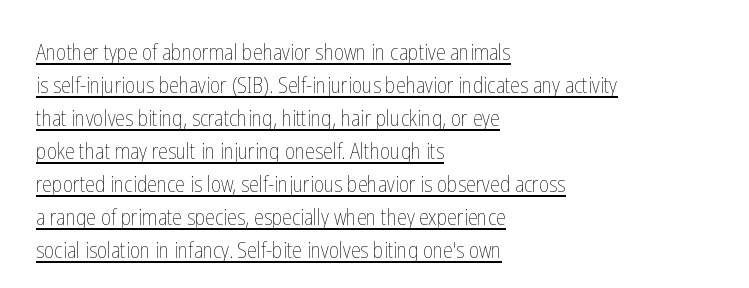
Does the leading feel generous? No, just average. Is this a heavy cut? Hardly; it is regular or lighter. Default kerning and tracking; the words read as compact shapes. Is there any slant? The stems are plumb.
